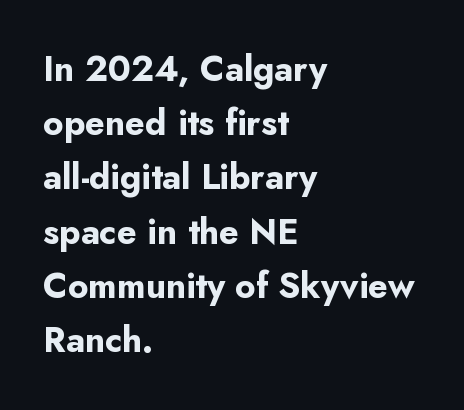
{"serif": "no", "italic": "no", "bold": "yes", "weight": "bold", "width": "normal", "stroke_contrast": "low", "x_height": "small", "monospaced": "no", "underline": "no", "align": "left", "line_spacing": "normal", "line_spacing_ratio": 1.55, "letter_spacing": "normal", "letter_spacing_em": 0.0, "glyph_px": 35}
